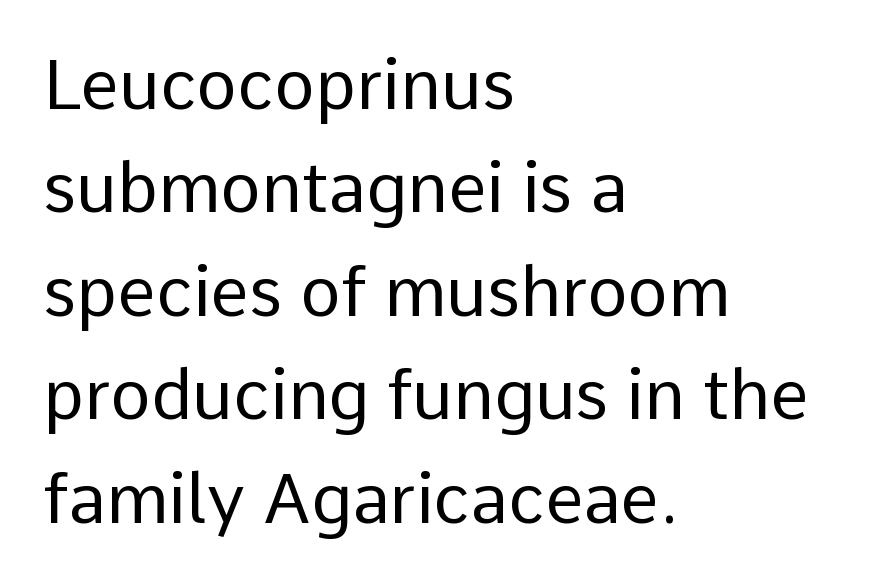
Q: Is the text bold? A: No.
Q: Is the text italic (slanted)? A: No, it is upright.
Q: Is the typeface a serif or a sans-serif typeface? A: Sans-serif.
Q: Is the text underlined? A: No.
Q: How is the paragraph aligned? A: Left-aligned.
Q: Is the spacing between letters normal or unusually wide? A: Normal.
Q: Is the spacing between lines tight, normal or loose? A: Normal.
Q: Width (condensed, normal, or wide)? A: Normal.
Q: Stroke contrast? A: Low.
Q: x-height? A: Medium.
Q: Monospaced? A: No.
